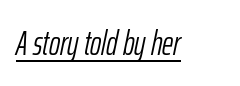
The image shows 34 px light, condensed type, italic (leaning right); set normal letter spacing, underlined; low stroke contrast and a medium x-height.
